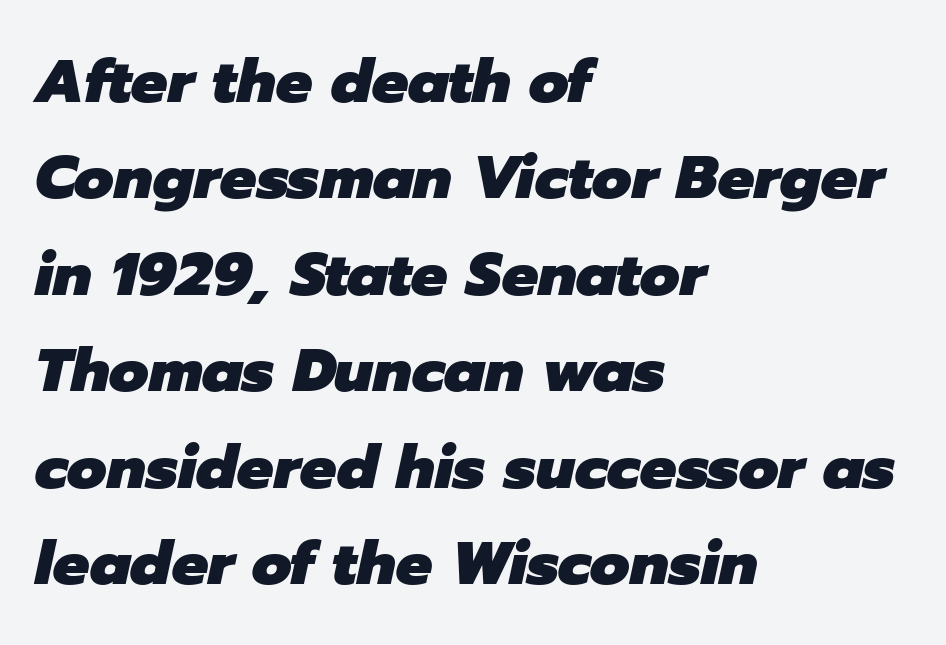
Q: Is the text bold? A: Yes.
Q: Is the text italic (slanted)? A: Yes, it leans right by about 12 degrees.
Q: Is the text underlined? A: No.
Q: How is the paragraph aligned? A: Left-aligned.
Q: Is the spacing between letters normal or unusually wide? A: Normal.
Q: Is the spacing between lines tight, normal or loose? A: Normal.
Q: Width (condensed, normal, or wide)? A: Normal.
Q: Stroke contrast? A: Low.
Q: x-height? A: Medium.
Q: Monospaced? A: No.
